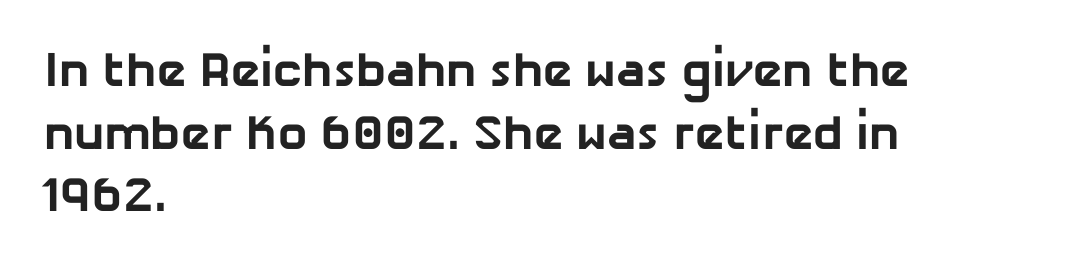
The image shows 49 px bold sans-serif type; set left-aligned, normal line spacing (1.28x), normal letter spacing, not underlined; low stroke contrast and a medium x-height.
